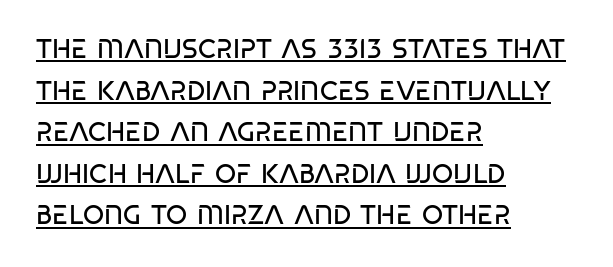
Notice how the stems are strictly vertical — no italics here. Normally led — the rows are evenly, conventionally spaced. The typesetting does not lean heavy: it is not bold. These lines keep a tight, regular rhythm from letter to letter. These characters rest on top of a visible drawn line. The text block is weighted toward the left margin, trailing off unevenly rightward.
